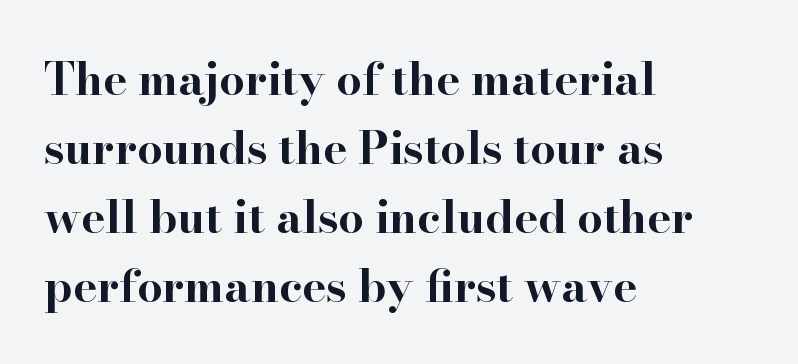
The image shows 45 px bold, wide serif type, upright; set left-aligned, normal line spacing (1.53x), normal letter spacing, not underlined; high stroke contrast and a small x-height.
